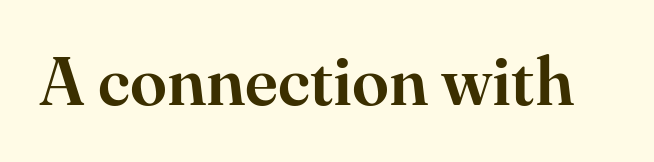
Q: Is the text italic (slanted)? A: No, it is upright.
Q: Is the typeface a serif or a sans-serif typeface? A: Serif.
Q: Is the text underlined? A: No.
Q: Is the spacing between letters normal or unusually wide? A: Normal.
Q: Width (condensed, normal, or wide)? A: Normal.
Q: Stroke contrast? A: High.
Q: x-height? A: Small.
Q: Monospaced? A: No.
